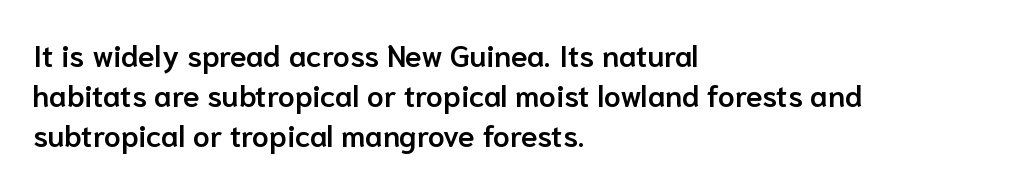
{"serif": "no", "italic": "no", "bold": "semi", "weight": "semibold", "width": "normal", "stroke_contrast": "low", "x_height": "medium", "monospaced": "no", "underline": "no", "align": "left", "line_spacing": "normal", "line_spacing_ratio": 1.34, "letter_spacing": "normal", "letter_spacing_em": 0.0, "glyph_px": 30}
